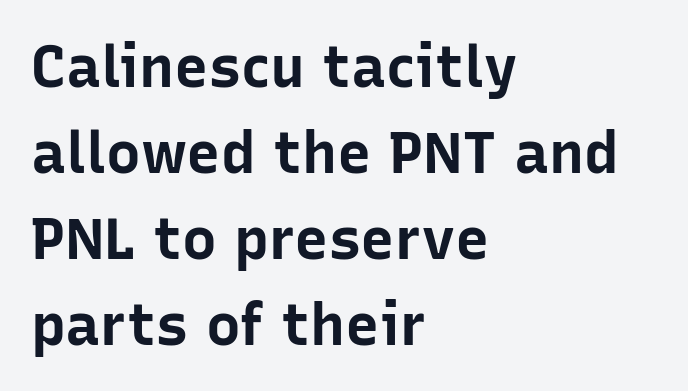
{"serif": "no", "italic": "no", "bold": "yes", "weight": "bold", "width": "normal", "stroke_contrast": "low", "x_height": "medium", "monospaced": "no", "underline": "no", "align": "left", "line_spacing": "normal", "line_spacing_ratio": 1.48, "letter_spacing": "normal", "letter_spacing_em": 0.0, "glyph_px": 58}
